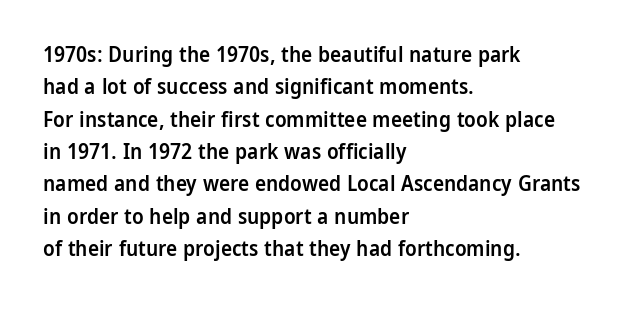
The image shows 21 px text type, upright; set left-aligned, normal line spacing (1.54x), normal letter spacing, not underlined.
